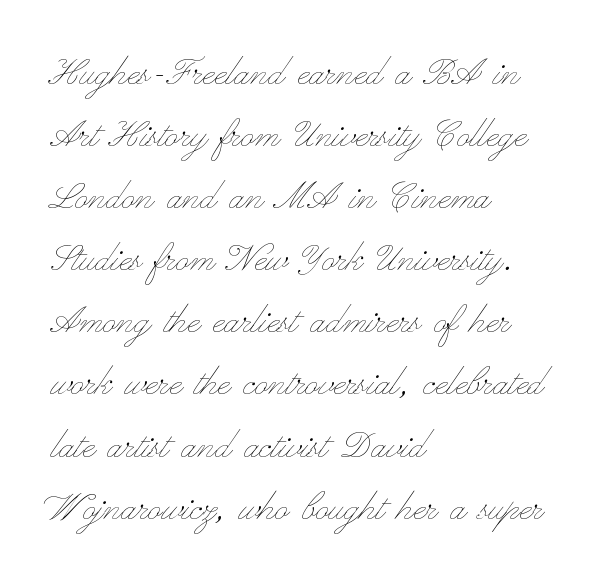
The image shows 45 px thin, wide type; set left-aligned, normal line spacing (1.38x), normal letter spacing, not underlined; low stroke contrast and a small x-height.
